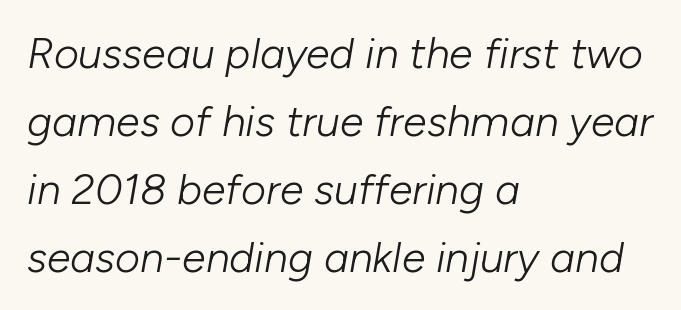
The image shows 43 px light type, italic (leaning right); set left-aligned, normal line spacing (1.58x), normal letter spacing, not underlined; low stroke contrast and a medium x-height.
